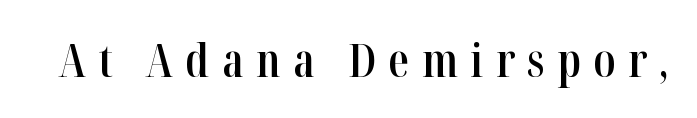
The image shows 46 px semibold, condensed serif type, upright; set unusually wide letter spacing (+0.27 em), not underlined; high stroke contrast and a medium x-height.
